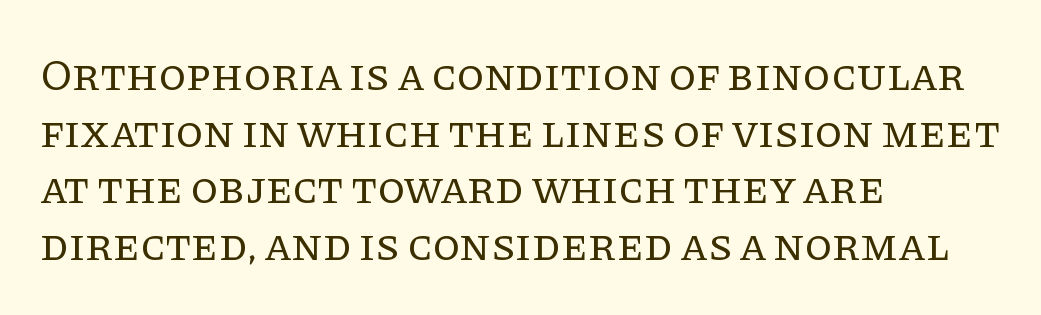
Letterform terminals end in serifs throughout the passage. The space directly below the letters is spotless. One glance says typical: line gaps are just what's usual. The paragraph has a hard left edge and a soft right edge. Posture: straight, roman, zero tilt. A quiet, ordinary-to-light weight characterises the typeface.
